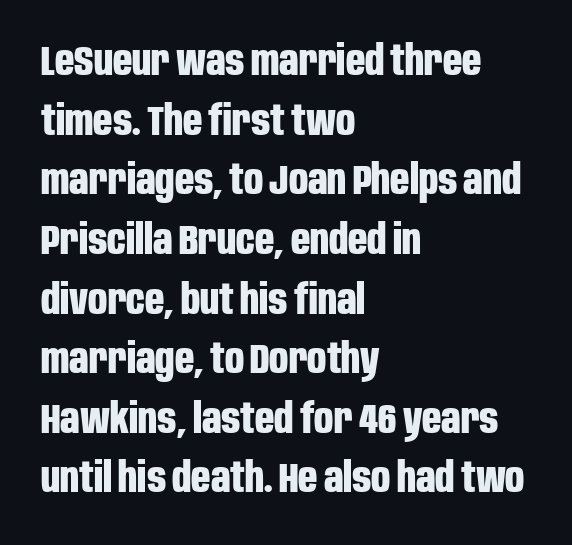
The letters advance in unequal steps, a hallmark of proportional type. Is the letter spacing exaggerated? No — it looks like the ordinary default. Anything drawn beneath the words? Only blank space. Weight check: bold — yes, fully.
